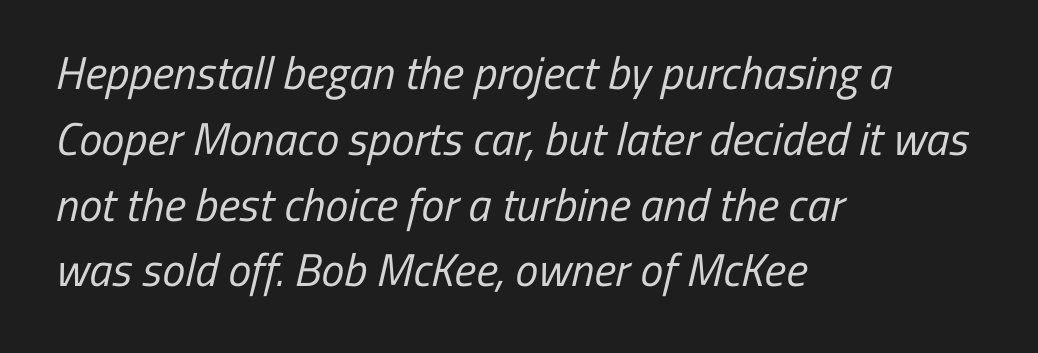
Q: Is the text bold? A: No.
Q: Is the typeface a serif or a sans-serif typeface? A: Sans-serif.
Q: Is the text underlined? A: No.
Q: How is the paragraph aligned? A: Left-aligned.
Q: Is the spacing between letters normal or unusually wide? A: Normal.
Q: Is the spacing between lines tight, normal or loose? A: Normal.
Q: Width (condensed, normal, or wide)? A: Condensed.
Q: Stroke contrast? A: Low.
Q: x-height? A: Medium.
Q: Monospaced? A: No.
